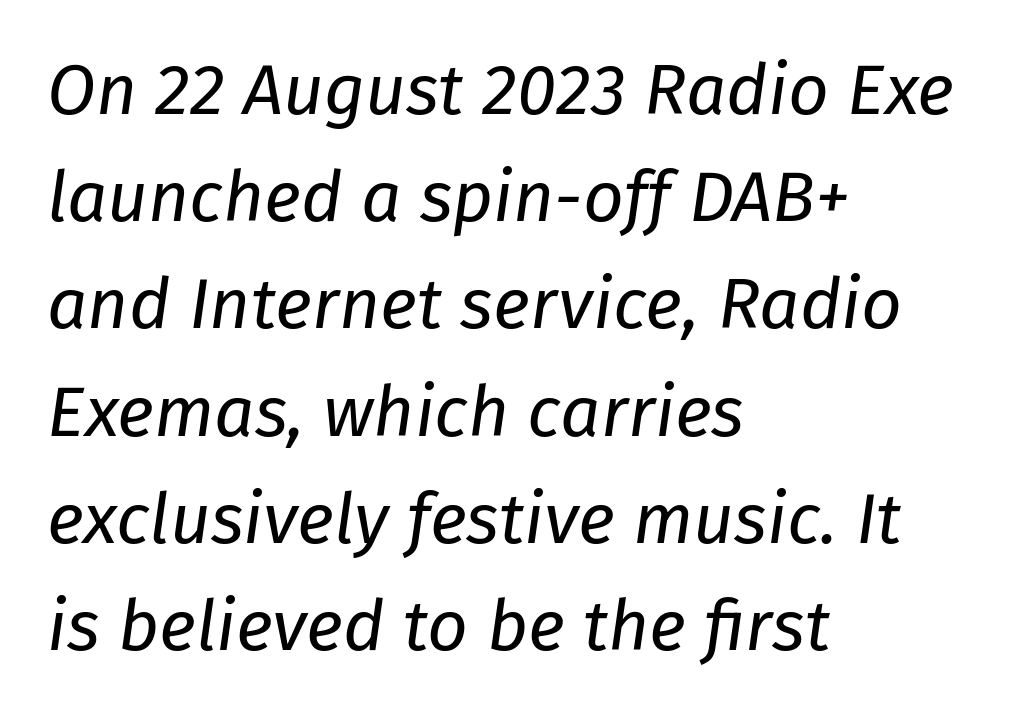
Q: Is the text bold? A: No.
Q: Is the text italic (slanted)? A: Yes, it leans right by about 8 degrees.
Q: Is the text underlined? A: No.
Q: How is the paragraph aligned? A: Left-aligned.
Q: Is the spacing between letters normal or unusually wide? A: Normal.
Q: Is the spacing between lines tight, normal or loose? A: Normal.
Q: Width (condensed, normal, or wide)? A: Normal.
Q: Stroke contrast? A: Low.
Q: x-height? A: Medium.
Q: Monospaced? A: No.
